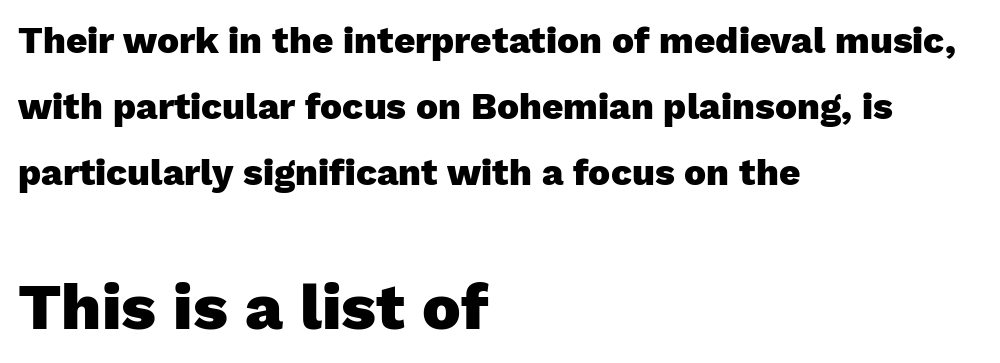
The image shows 65 px heavy sans-serif type, upright; set left-aligned, line spacing 1.78x, normal letter spacing, not underlined; the second (bottom) block is 1.76x larger; low stroke contrast and a medium x-height.
